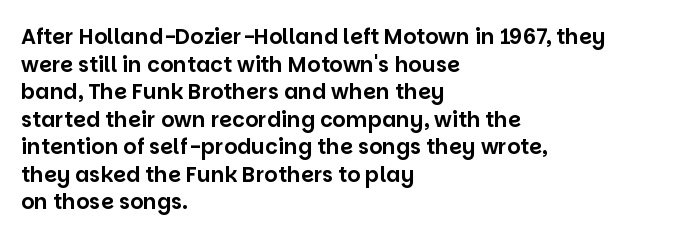
Line starts are locked; line ends wander. Leading matches the norm, producing a regular column. Characters remain perfectly vertical along every line. The area under the type is left untouched. Caption: standard tracking, unaltered.
